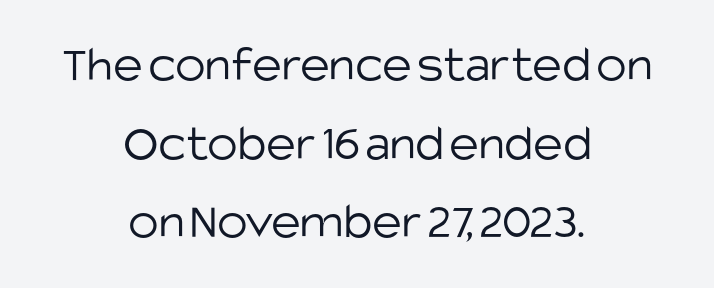
A typesetter would call this zero additional tracking. Note the varied advance widths — an 'i' is clearly narrower than an 'm'. The designer went with a sans here, leaving each stem footless. Summary of vertical rhythm: regular, with standard interline spacing.
